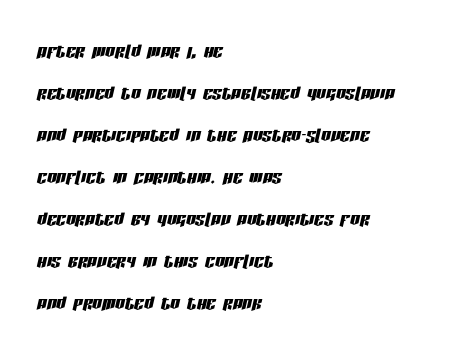
Q: Is the text italic (slanted)? A: Yes, it leans right by about 13 degrees.
Q: Is the text underlined? A: No.
Q: How is the paragraph aligned? A: Left-aligned.
Q: Is the spacing between letters normal or unusually wide? A: Normal.
